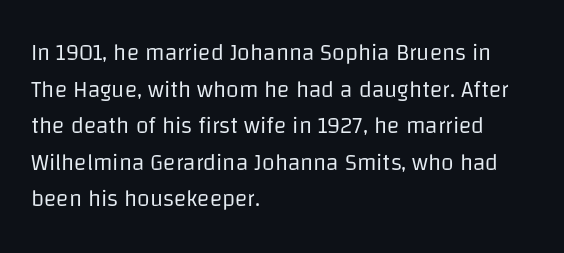
Q: Is the text bold? A: No.
Q: Is the text italic (slanted)? A: No, it is upright.
Q: Is the text underlined? A: No.
Q: How is the paragraph aligned? A: Left-aligned.
Q: Is the spacing between letters normal or unusually wide? A: Normal.
Q: Is the spacing between lines tight, normal or loose? A: Normal.
